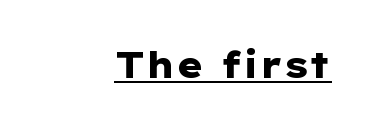
Q: Is the text bold? A: Yes.
Q: Is the text italic (slanted)? A: No, it is upright.
Q: Is the typeface a serif or a sans-serif typeface? A: Sans-serif.
Q: Is the text underlined? A: Yes.
Q: How is the paragraph aligned? A: Right-aligned.
Q: Is the spacing between letters normal or unusually wide? A: Normal.
Q: Width (condensed, normal, or wide)? A: Wide.
Q: Stroke contrast? A: Low.
Q: x-height? A: Medium.
Q: Monospaced? A: No.
